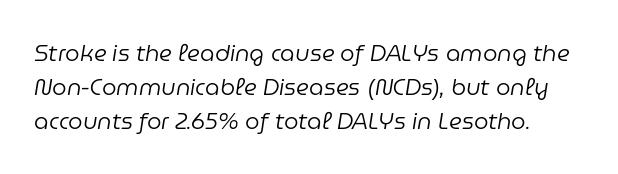
{"italic": "yes", "lean": "right", "slant_degrees": 9, "bold": "no", "underline": "no", "line_spacing": "normal", "line_spacing_ratio": 1.47, "letter_spacing": "normal", "letter_spacing_em": 0.0, "glyph_px": 23}
